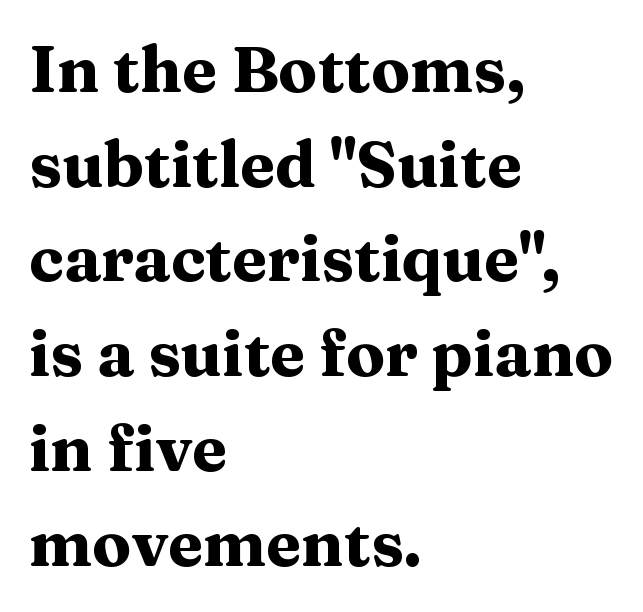
Letter spacing: default. The passage shown stacks its lines at a standard gap. Looks like regular typesetting: each glyph gets only the width it needs. Note: serifs present on the glyphs. These lines are set flush left with a ragged right edge. Notice how the stems are strictly vertical — no italics here.
